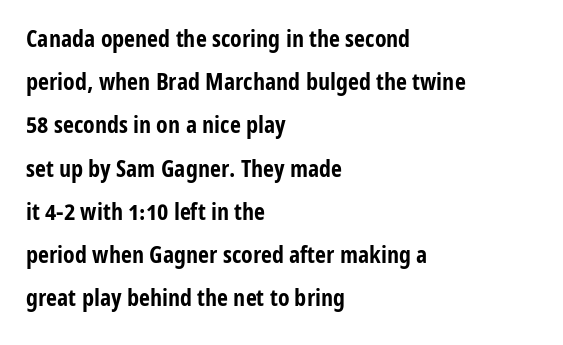
Bare-footed words on every line. The typesetter chose a ragged-right arrangement here. A full-strength bold gives these letters their thick strokes. Italic: no, the glyphs are upright roman. The face used here is rendered with its standard letterfit.
